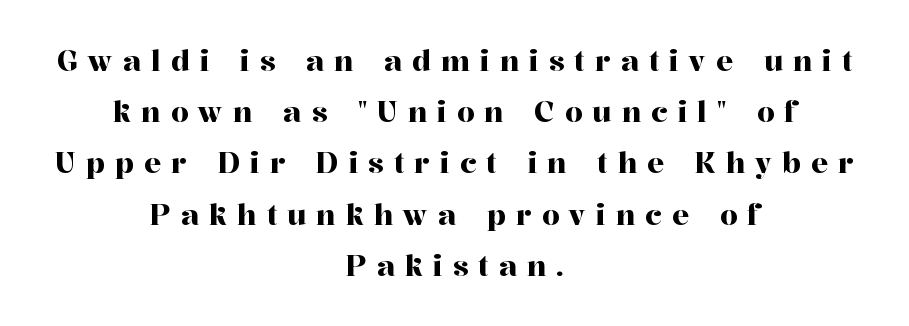
The specimen reads as upright at a glance. The strip under each line holds only bare page. Which margin do the lines hug? Neither — every line sits in the middle. Yep, those are serifs on the letters.
